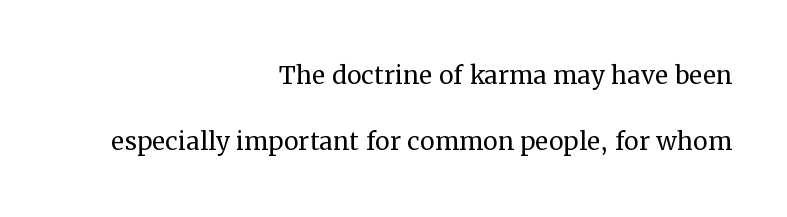
{"serif": "yes", "italic": "no", "bold": "no", "weight": "regular", "width": "normal", "stroke_contrast": "medium", "x_height": "medium", "monospaced": "no", "underline": "no", "align": "right", "line_spacing": "loose", "line_spacing_ratio": 1.99, "letter_spacing": "normal", "letter_spacing_em": 0.0, "glyph_px": 33}
